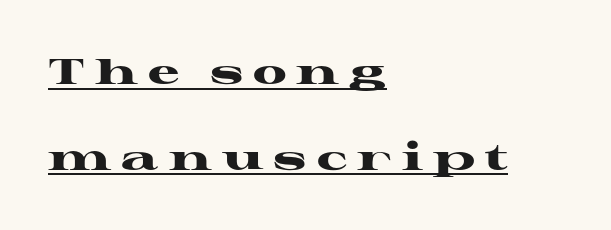
{"serif": "yes", "italic": "no", "bold": "yes", "weight": "heavy", "width": "wide", "stroke_contrast": "high", "x_height": "medium", "monospaced": "no", "underline": "yes", "align": "left", "line_spacing": "loose", "line_spacing_ratio": 2.45, "letter_spacing": "wide", "letter_spacing_em": 0.29, "glyph_px": 35}
